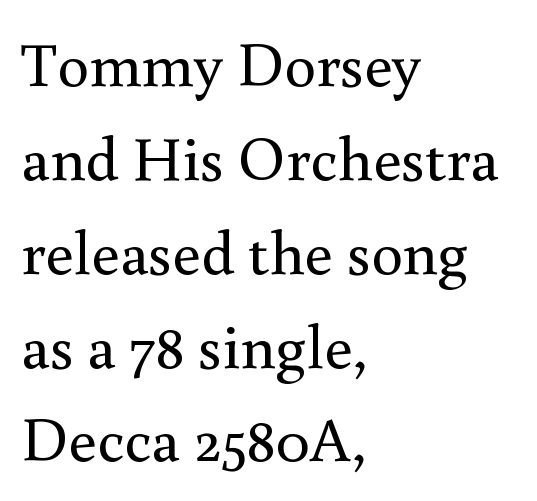
Q: Is the text bold? A: No.
Q: Is the text italic (slanted)? A: No, it is upright.
Q: Is the typeface a serif or a sans-serif typeface? A: Serif.
Q: Is the text underlined? A: No.
Q: How is the paragraph aligned? A: Left-aligned.
Q: Is the spacing between letters normal or unusually wide? A: Normal.
Q: Is the spacing between lines tight, normal or loose? A: Normal.
Q: Width (condensed, normal, or wide)? A: Normal.
Q: Stroke contrast? A: Medium.
Q: x-height? A: Small.
Q: Monospaced? A: No.
